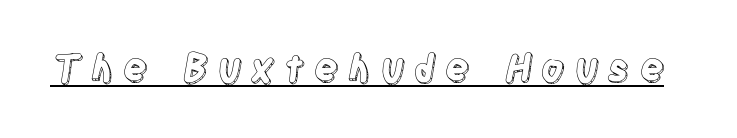
{"width": "condensed", "x_height": "large", "monospaced": "no", "underline": "yes", "letter_spacing": "wide", "letter_spacing_em": 0.25, "glyph_px": 37}
